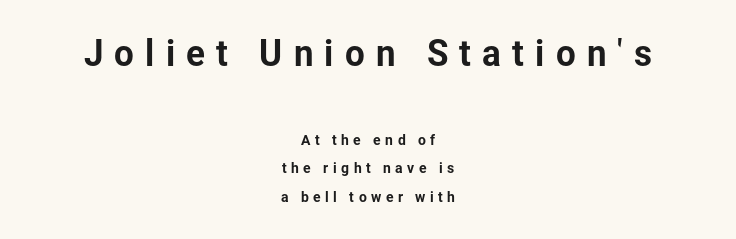
{"serif": "no", "italic": "no", "width": "normal", "stroke_contrast": "low", "x_height": "medium", "monospaced": "no", "underline": "no", "align": "center", "line_spacing": "loose", "line_spacing_ratio": 2.05, "letter_spacing": "wide", "letter_spacing_em": 0.32, "larger_block": "first", "size_ratio": 2.5, "glyph_px": 35}
